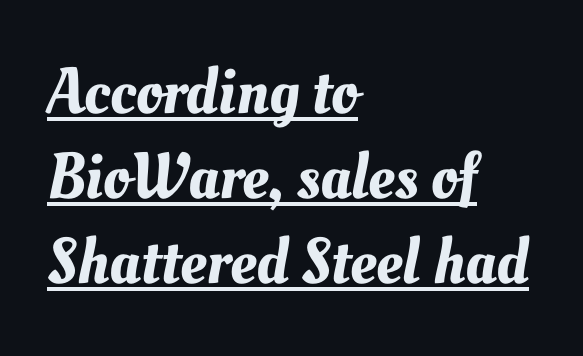
The image shows 65 px text type; set left-aligned, normal line spacing (1.31x), normal letter spacing, underlined; medium stroke contrast and a small x-height.
